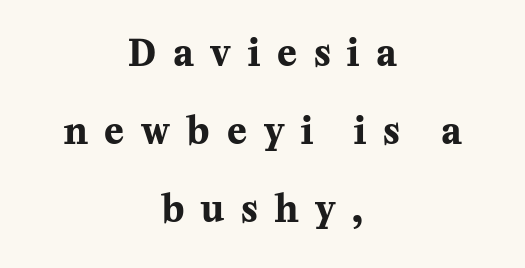
Q: Is the text bold? A: Yes.
Q: Is the text italic (slanted)? A: No, it is upright.
Q: Is the typeface a serif or a sans-serif typeface? A: Serif.
Q: Is the text underlined? A: No.
Q: How is the paragraph aligned? A: Centered.
Q: Is the spacing between letters normal or unusually wide? A: Unusually wide.
Q: Is the spacing between lines tight, normal or loose? A: Loose.
Q: Width (condensed, normal, or wide)? A: Normal.
Q: Stroke contrast? A: Medium.
Q: x-height? A: Medium.
Q: Monospaced? A: No.
